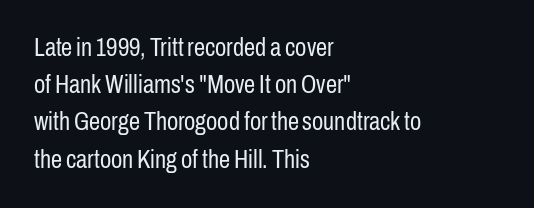
{"italic": "no", "bold": "no", "underline": "no", "align": "left", "line_spacing": "normal", "line_spacing_ratio": 1.49, "letter_spacing": "normal", "letter_spacing_em": 0.0, "glyph_px": 25}
